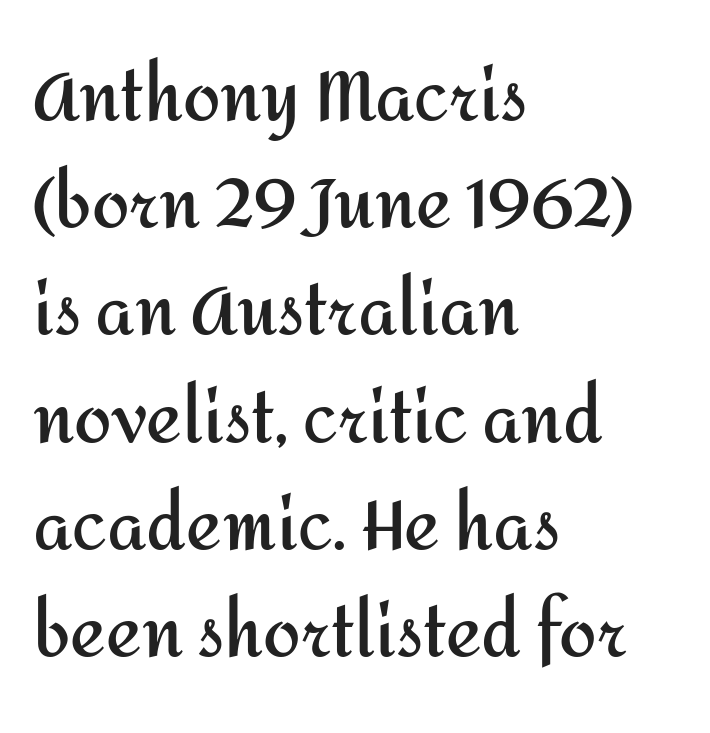
This rendering employs a face without finishing strokes, i.e., a sans-serif. Do the characters align in a grid? No, the font is proportional. Left-aligned paragraph, ragged on the right. This rendering features lettering with no underline.
